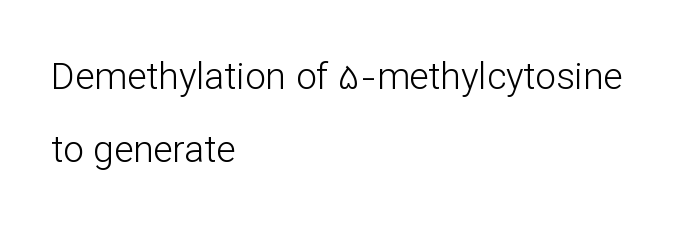
Q: Is the text bold? A: No.
Q: Is the text italic (slanted)? A: No, it is upright.
Q: Is the typeface a serif or a sans-serif typeface? A: Sans-serif.
Q: Is the text underlined? A: No.
Q: How is the paragraph aligned? A: Left-aligned.
Q: Is the spacing between letters normal or unusually wide? A: Normal.
Q: Is the spacing between lines tight, normal or loose? A: Loose.
Q: Width (condensed, normal, or wide)? A: Normal.
Q: Stroke contrast? A: Low.
Q: x-height? A: Medium.
Q: Monospaced? A: No.
